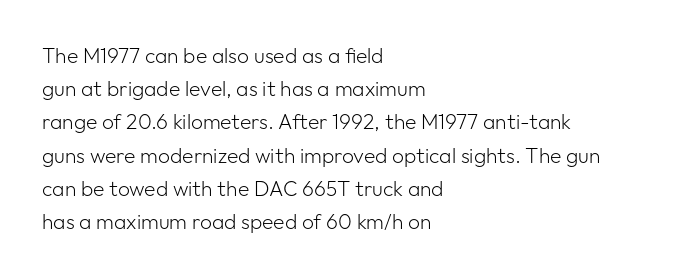
Q: Is the text bold? A: No.
Q: Is the text italic (slanted)? A: No, it is upright.
Q: Is the text underlined? A: No.
Q: How is the paragraph aligned? A: Left-aligned.
Q: Is the spacing between letters normal or unusually wide? A: Normal.
Q: Is the spacing between lines tight, normal or loose? A: Normal.
